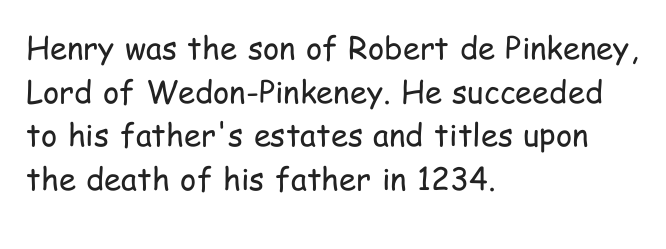
Q: Is the text bold? A: No.
Q: Is the text italic (slanted)? A: No, it is upright.
Q: Is the typeface a serif or a sans-serif typeface? A: Sans-serif.
Q: Is the text underlined? A: No.
Q: How is the paragraph aligned? A: Left-aligned.
Q: Is the spacing between letters normal or unusually wide? A: Normal.
Q: Is the spacing between lines tight, normal or loose? A: Normal.
Q: Width (condensed, normal, or wide)? A: Condensed.
Q: Stroke contrast? A: Low.
Q: x-height? A: Medium.
Q: Monospaced? A: No.
